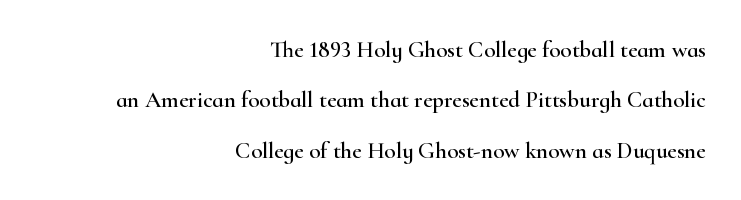
{"italic": "no", "underline": "no", "align": "right", "line_spacing": "loose", "line_spacing_ratio": 2.19, "letter_spacing": "normal", "letter_spacing_em": 0.0, "glyph_px": 23}
